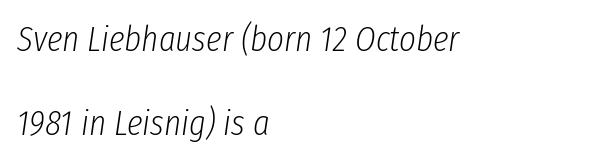
{"italic": "yes", "lean": "right", "slant_degrees": 8, "bold": "no", "weight": "light", "width": "condensed", "stroke_contrast": "low", "x_height": "medium", "monospaced": "no", "underline": "no", "align": "left", "line_spacing": "loose", "line_spacing_ratio": 2.33, "letter_spacing": "normal", "letter_spacing_em": 0.0, "glyph_px": 36}
